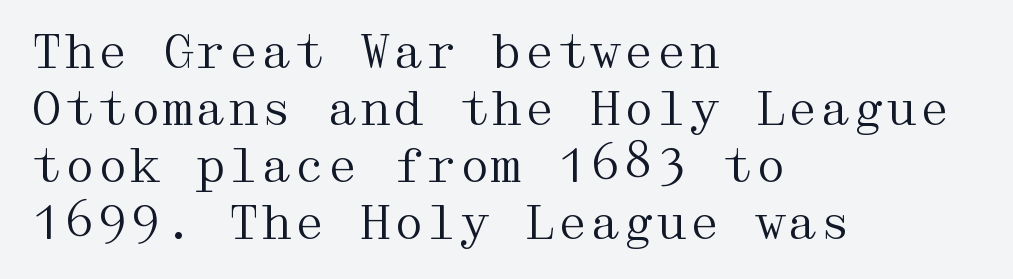
{"serif": "yes", "italic": "no", "bold": "no", "weight": "regular", "width": "wide", "stroke_contrast": "medium", "x_height": "medium", "underline": "no", "align": "left", "line_spacing_ratio": 1.21, "letter_spacing": "normal", "letter_spacing_em": 0.0, "glyph_px": 47}
